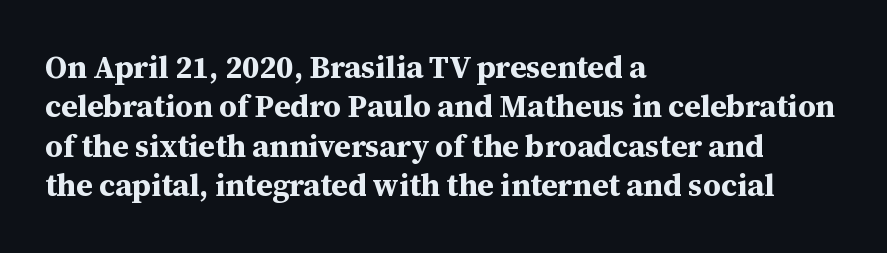
The typesetting leans heavy: a genuine bold. Typographically, this falls in the serif category. The font's upright variant was chosen for this text. Here the designer chose a conventional face with non-uniform glyph widths.
